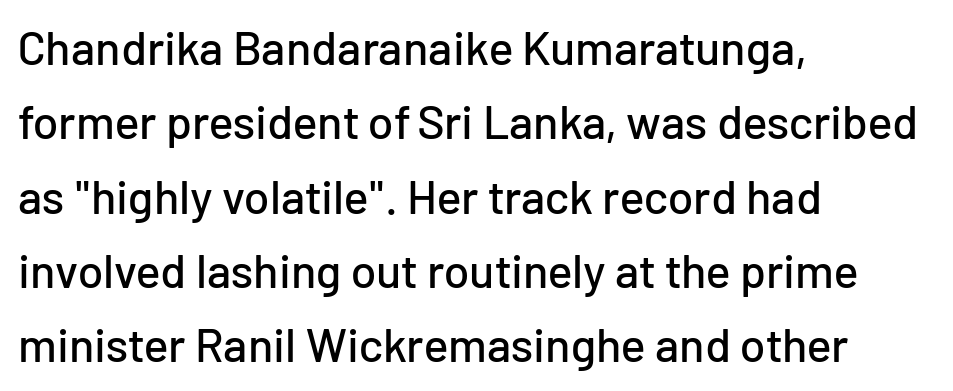
Q: Is the text italic (slanted)? A: No, it is upright.
Q: Is the typeface a serif or a sans-serif typeface? A: Sans-serif.
Q: Is the text underlined? A: No.
Q: How is the paragraph aligned? A: Left-aligned.
Q: Is the spacing between letters normal or unusually wide? A: Normal.
Q: Is the spacing between lines tight, normal or loose? A: Normal.
Q: Width (condensed, normal, or wide)? A: Normal.
Q: Stroke contrast? A: Low.
Q: x-height? A: Medium.
Q: Monospaced? A: No.
